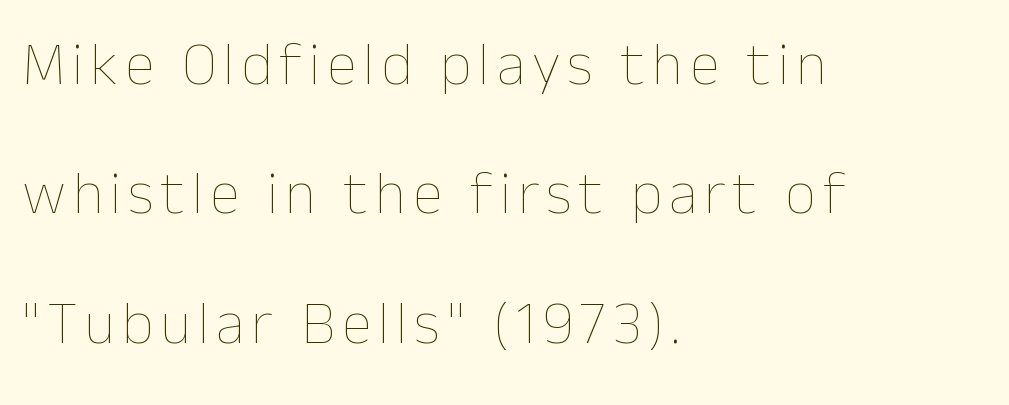
Q: Is the text bold? A: No.
Q: Is the text italic (slanted)? A: No, it is upright.
Q: Is the text underlined? A: No.
Q: How is the paragraph aligned? A: Left-aligned.
Q: Is the spacing between lines tight, normal or loose? A: Loose.
Q: Width (condensed, normal, or wide)? A: Normal.
Q: Stroke contrast? A: Low.
Q: x-height? A: Medium.
Q: Monospaced? A: No.
